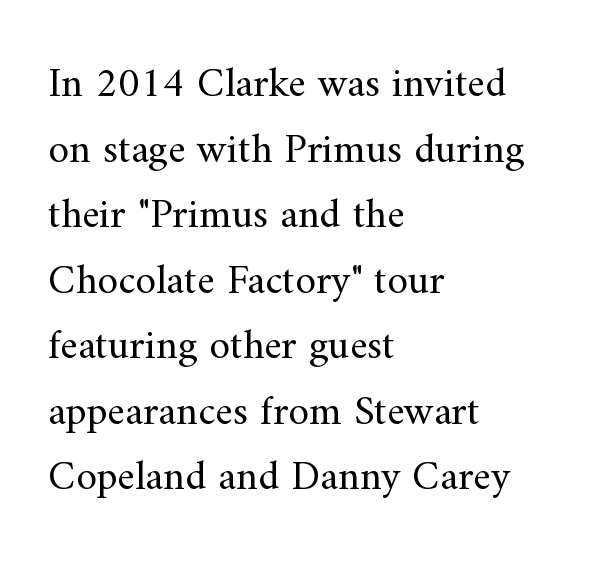
Italic? Not at all — the glyphs are vertical. These lines sit exactly where default settings would place them. Compared with a typical body face, this is equally light or lighter still. Unlike a clean sans, this face finishes its strokes with serifs.
